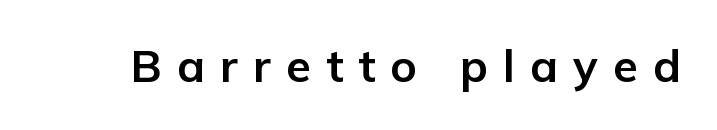
Just letters on the line, the space beneath them empty. The passage shown is typed in a proportional face where columns would drift. The letterforms stand isolated, each surrounded by extra space. Is there any slant? The stems are plumb.
